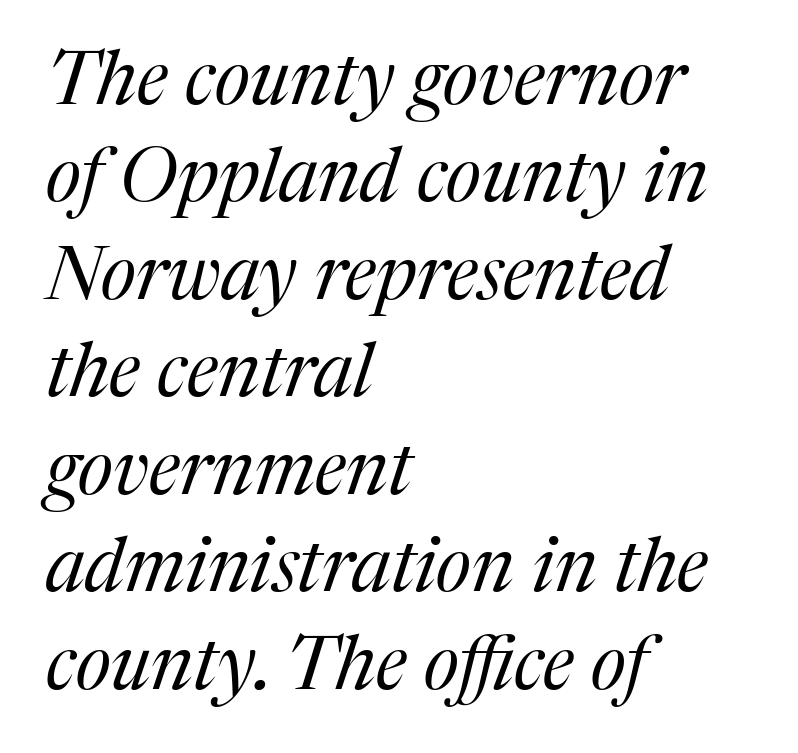
{"serif": "yes", "italic": "yes", "lean": "right", "slant_degrees": 17, "bold": "no", "weight": "regular", "width": "normal", "stroke_contrast": "medium", "x_height": "medium", "monospaced": "no", "underline": "no", "align": "left", "line_spacing": "normal", "line_spacing_ratio": 1.3, "letter_spacing": "normal", "letter_spacing_em": 0.0, "glyph_px": 75}
